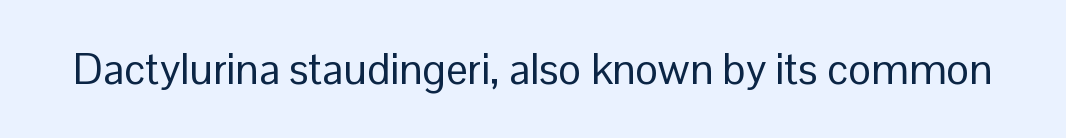
{"serif": "no", "italic": "no", "bold": "no", "weight": "regular", "width": "normal", "stroke_contrast": "low", "x_height": "medium", "monospaced": "no", "underline": "no", "letter_spacing": "normal", "letter_spacing_em": 0.0, "glyph_px": 43}
